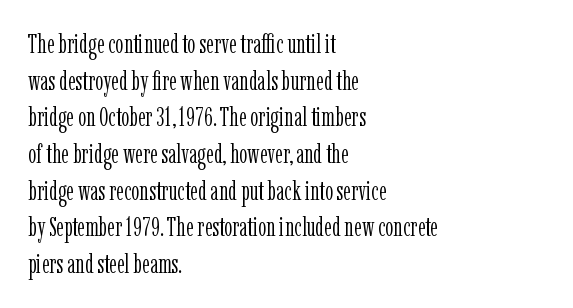
{"italic": "no", "bold": "no", "underline": "no", "align": "left", "line_spacing": "normal", "line_spacing_ratio": 1.41, "letter_spacing": "normal", "letter_spacing_em": 0.0, "glyph_px": 26}
